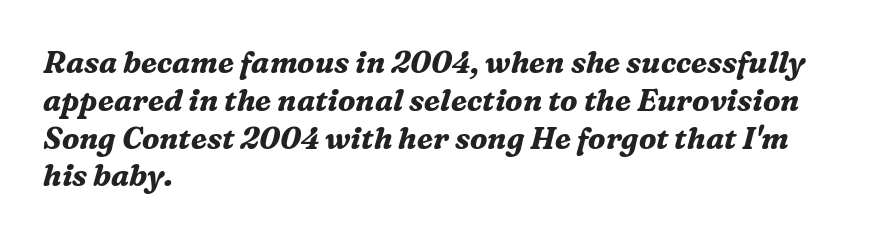
{"serif": "yes", "italic": "yes", "lean": "right", "slant_degrees": 16, "bold": "yes", "weight": "bold", "width": "normal", "stroke_contrast": "medium", "x_height": "medium", "monospaced": "no", "underline": "no", "align": "left", "line_spacing": "normal", "line_spacing_ratio": 1.26, "letter_spacing": "normal", "letter_spacing_em": 0.0, "glyph_px": 30}
